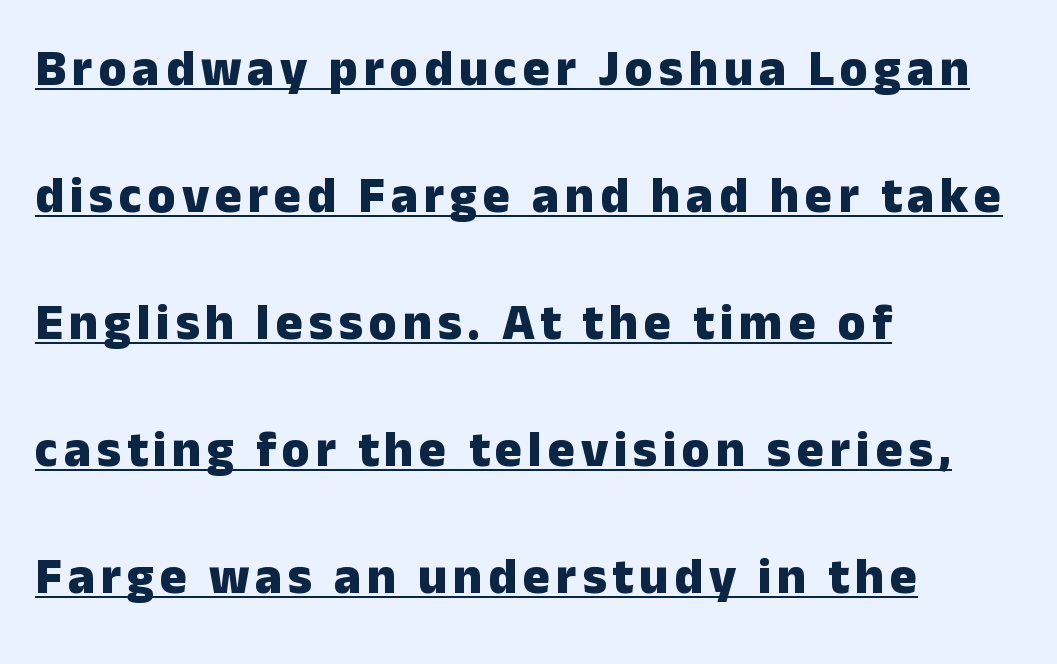
{"serif": "no", "italic": "no", "bold": "yes", "weight": "heavy", "width": "normal", "stroke_contrast": "low", "x_height": "medium", "monospaced": "no", "underline": "yes", "align": "left", "line_spacing": "loose", "line_spacing_ratio": 2.49, "glyph_px": 51}
